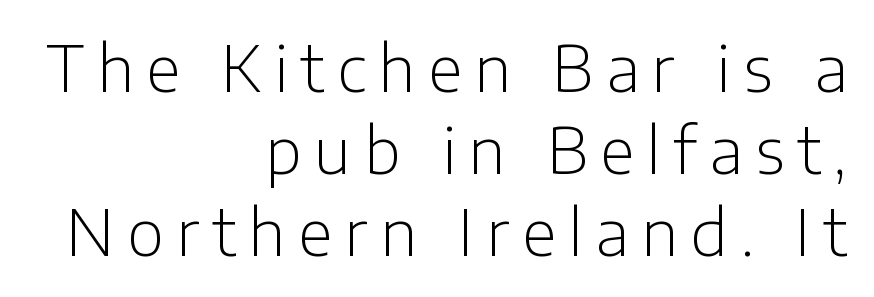
Q: Is the text bold? A: No.
Q: Is the text italic (slanted)? A: No, it is upright.
Q: Is the typeface a serif or a sans-serif typeface? A: Sans-serif.
Q: Is the text underlined? A: No.
Q: How is the paragraph aligned? A: Right-aligned.
Q: Is the spacing between letters normal or unusually wide? A: Unusually wide.
Q: Is the spacing between lines tight, normal or loose? A: Normal.
Q: Width (condensed, normal, or wide)? A: Normal.
Q: Stroke contrast? A: Low.
Q: x-height? A: Medium.
Q: Monospaced? A: No.
